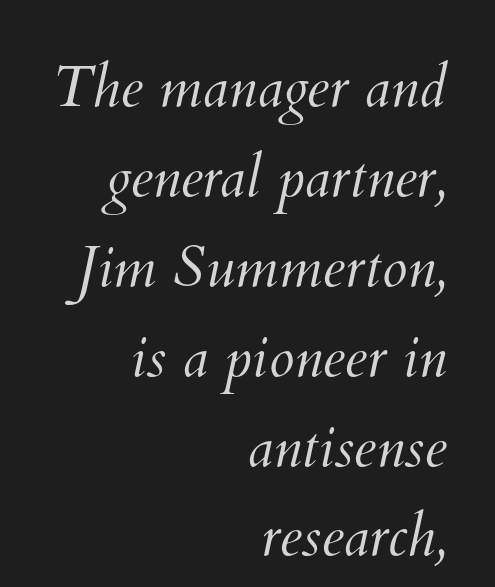
Tracking here is standard; glyphs follow each other at the usual distance. The strokes carry an ordinary text weight at most. Has an underline been added? It has not. Normally led — the rows are evenly, conventionally spaced. Layout note: lines flush right. A typesetter would call this proportional, since set widths differ per character.
